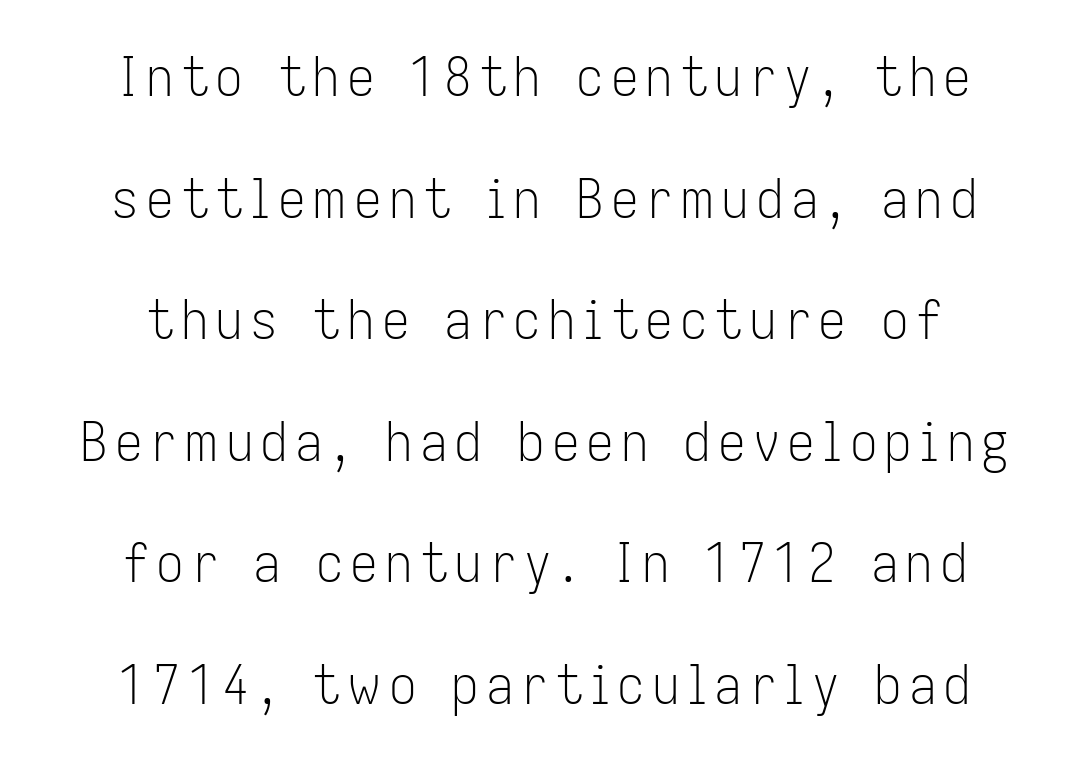
The letters stand upright; this is a roman face. The block of text is sparse from top to bottom, with ample space between rows. Each row of text sits above clean, open space. The text block is weighted toward neither margin, spreading evenly from the middle.
